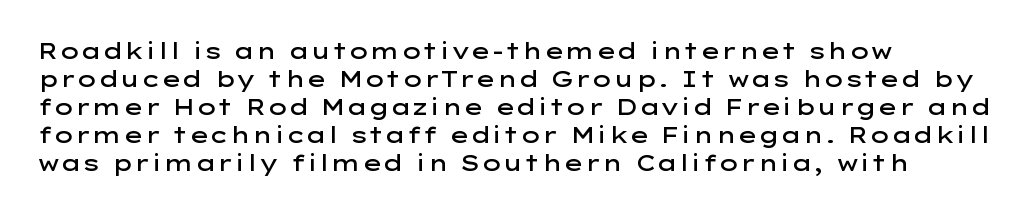
The image shows 22 px text type, upright; set left-aligned, normal line spacing (1.27x), normal letter spacing, not underlined.
